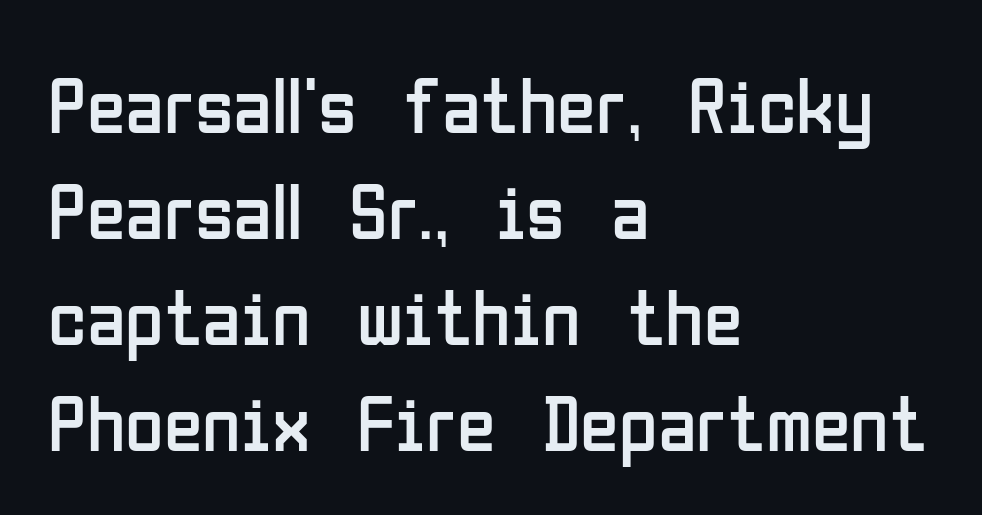
Q: Is the text bold? A: No.
Q: Is the text italic (slanted)? A: No, it is upright.
Q: Is the typeface a serif or a sans-serif typeface? A: Sans-serif.
Q: Is the text underlined? A: No.
Q: How is the paragraph aligned? A: Left-aligned.
Q: Is the spacing between letters normal or unusually wide? A: Normal.
Q: Is the spacing between lines tight, normal or loose? A: Normal.
Q: Width (condensed, normal, or wide)? A: Condensed.
Q: Stroke contrast? A: Low.
Q: x-height? A: Medium.
Q: Monospaced? A: No.
